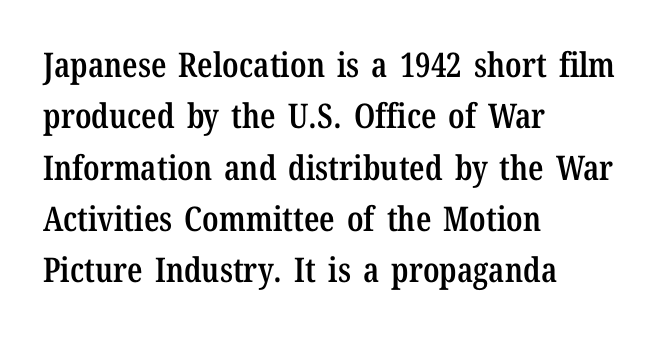
{"serif": "yes", "italic": "no", "bold": "semi", "weight": "semibold", "width": "condensed", "stroke_contrast": "low", "x_height": "medium", "monospaced": "no", "underline": "no", "align": "left", "line_spacing": "normal", "line_spacing_ratio": 1.51, "letter_spacing": "normal", "letter_spacing_em": 0.0, "glyph_px": 34}
